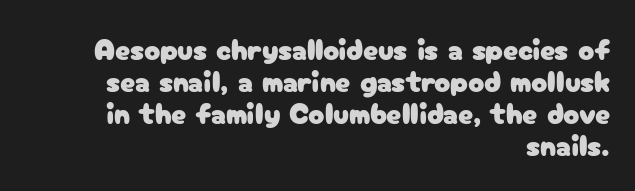
Typographically, this falls in the sans-serif category. The rendering uses natural spacing where letterforms have individual widths. The rendering keeps characters at their native spacing. Line ends are locked; line starts wander. Letters rest on an invisible, unmarked baseline. Quick note: not italic, upright.
